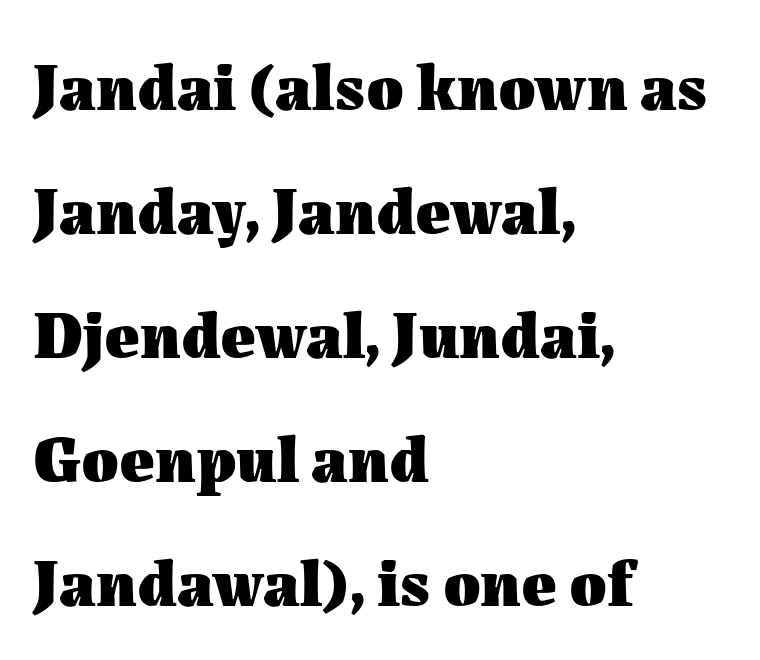
{"italic": "no", "bold": "yes", "weight": "heavy", "width": "normal", "stroke_contrast": "medium", "x_height": "medium", "monospaced": "no", "underline": "no", "align": "left", "line_spacing_ratio": 1.85, "letter_spacing": "normal", "letter_spacing_em": 0.0, "glyph_px": 67}
